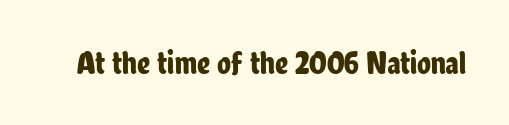
Q: Is the text italic (slanted)? A: No, it is upright.
Q: Is the typeface a serif or a sans-serif typeface? A: Sans-serif.
Q: Is the text underlined? A: No.
Q: Is the spacing between letters normal or unusually wide? A: Normal.
Q: Width (condensed, normal, or wide)? A: Condensed.
Q: Stroke contrast? A: Low.
Q: x-height? A: Medium.
Q: Monospaced? A: No.
